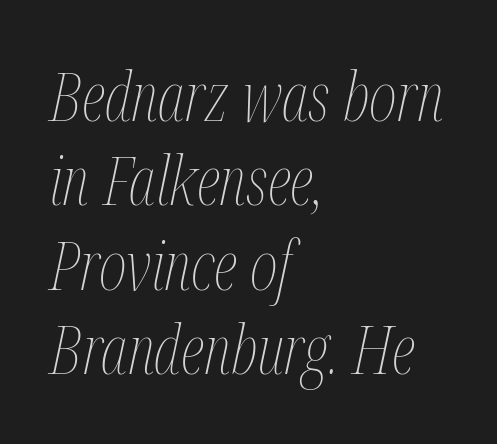
The image shows 67 px thin, condensed type, italic (leaning right); set left-aligned, normal line spacing (1.26x), normal letter spacing, not underlined; medium stroke contrast and a medium x-height.
